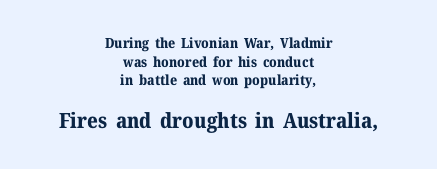
{"italic": "no", "bold": "yes", "underline": "no", "align": "center", "line_spacing": "normal", "line_spacing_ratio": 1.33, "letter_spacing": "normal", "letter_spacing_em": 0.0, "larger_block": "second", "size_ratio": 1.5, "glyph_px": 21}
